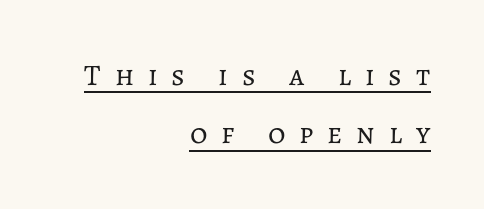
{"italic": "no", "bold": "no", "weight": "regular", "width": "normal", "stroke_contrast": "low", "x_height": "medium", "monospaced": "no", "underline": "yes", "align": "right", "line_spacing": "loose", "line_spacing_ratio": 1.95, "letter_spacing": "wide", "letter_spacing_em": 0.46, "glyph_px": 30}
